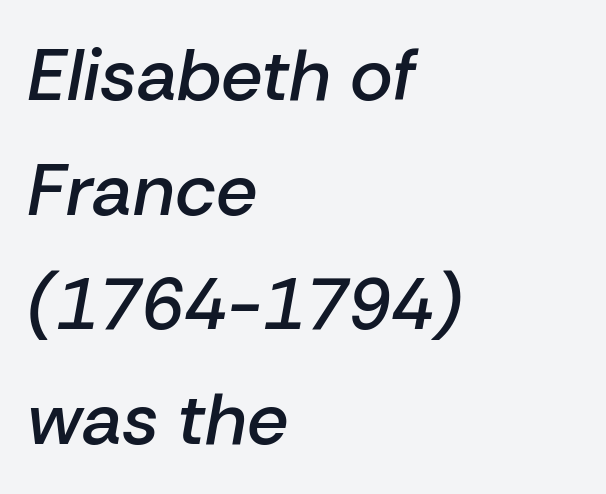
The image shows 73 px semibold type, italic (leaning right); set left-aligned, normal line spacing (1.57x), normal letter spacing, not underlined; low stroke contrast and a medium x-height.
